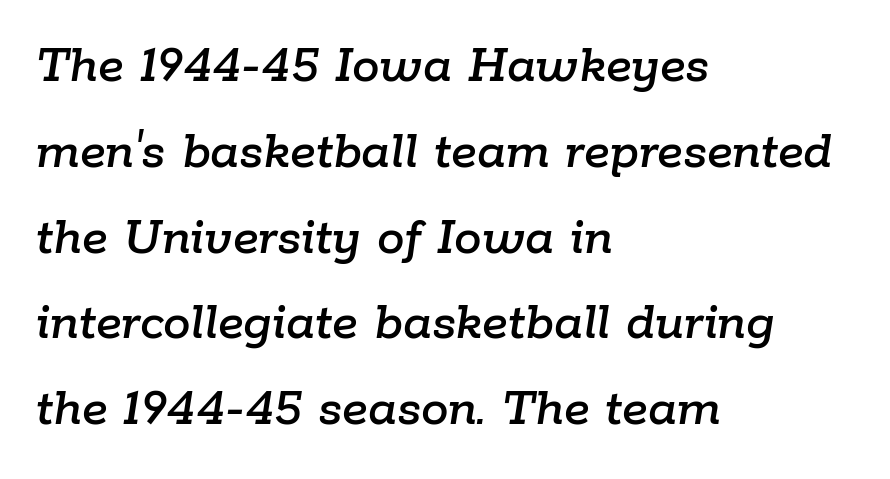
{"italic": "yes", "lean": "right", "slant_degrees": 9, "width": "normal", "stroke_contrast": "low", "x_height": "medium", "monospaced": "no", "underline": "no", "align": "left", "line_spacing": "normal", "line_spacing_ratio": 1.56, "letter_spacing": "normal", "letter_spacing_em": 0.0, "glyph_px": 55}
